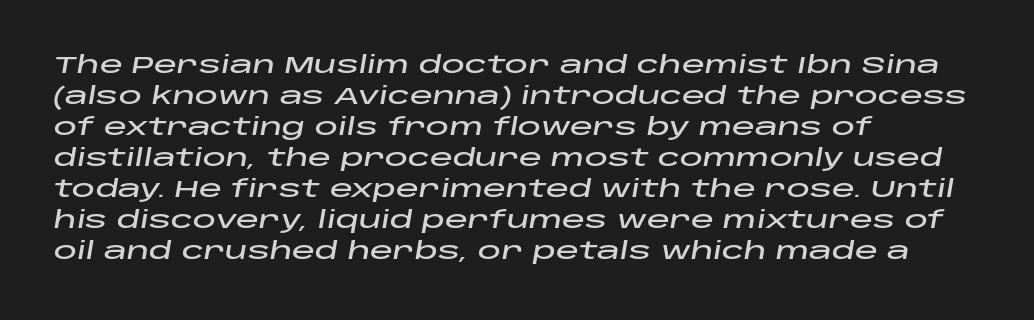
Italic: yes, the glyphs are oblique. In terms of letterspacing, this is plain default setting. One-word summary of the alignment: left. Any mark beneath the type? The region is blank.
